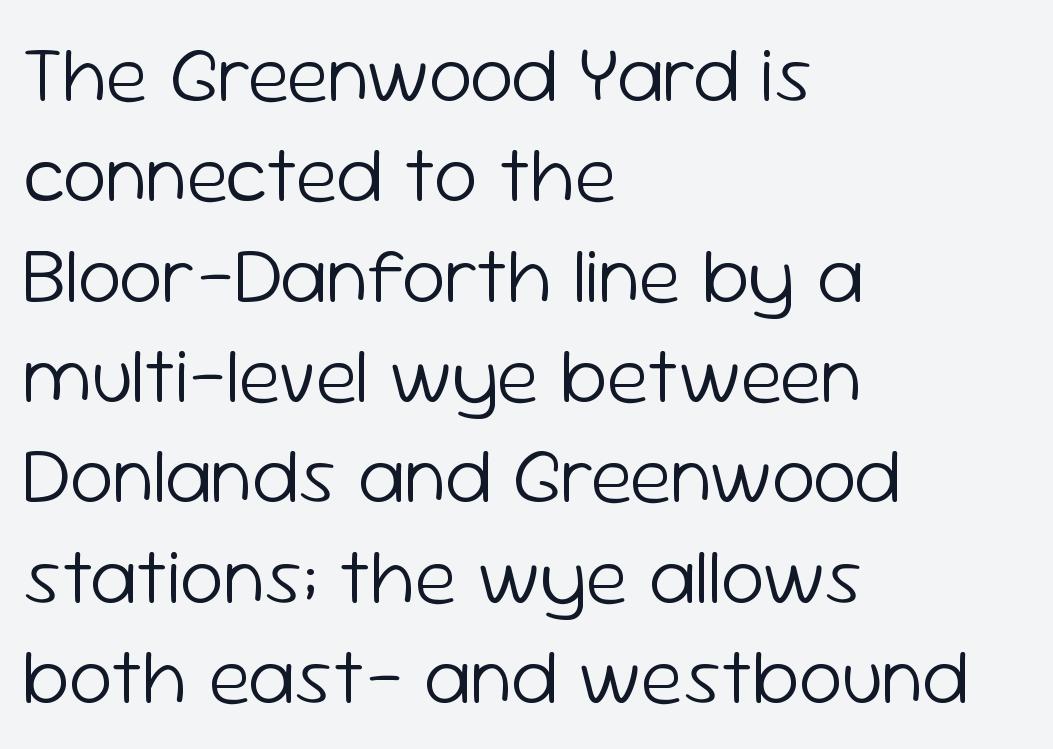
Lines of text with bare space underneath. A typesetter would call this proportional, since set widths differ per character. This is not heavy type; no bold has been used. The axis of the letterforms is exactly vertical. The passage shown is typeset with a sans-serif family. Horizontally, the lines are justified to the leading edge only.
